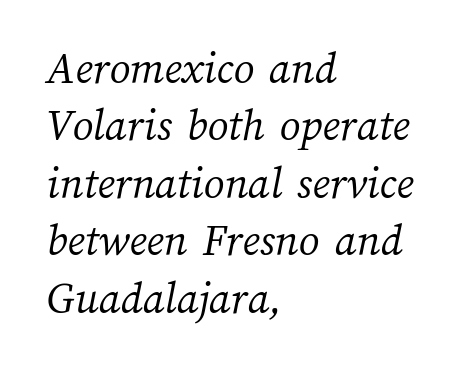
Q: Is the text bold? A: No.
Q: Is the text underlined? A: No.
Q: How is the paragraph aligned? A: Left-aligned.
Q: Is the spacing between letters normal or unusually wide? A: Normal.
Q: Is the spacing between lines tight, normal or loose? A: Normal.
Q: Width (condensed, normal, or wide)? A: Normal.
Q: Stroke contrast? A: Medium.
Q: x-height? A: Medium.
Q: Monospaced? A: No.
